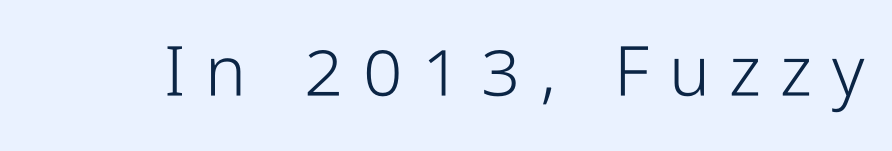
The letters carry no serifs — their stems end cleanly without finishing strokes. The string is rendered with underlining switched off. Varying glyph widths throughout — classic text-font behaviour. Letter spacing: wide. Bold? No — there's no thickening of the strokes.
